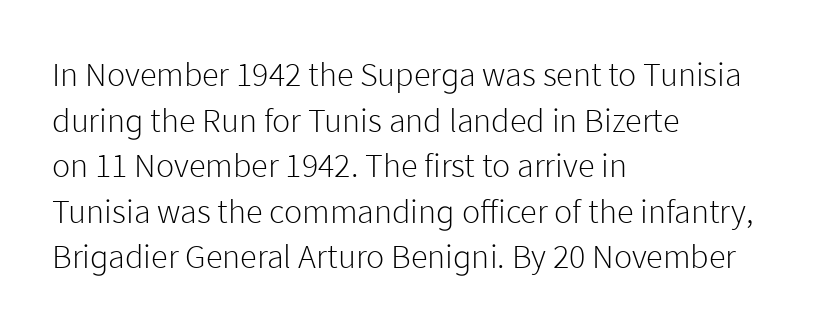
The image shows 34 px light sans-serif type, upright; set left-aligned, normal line spacing (1.34x), normal letter spacing, not underlined; low stroke contrast and a medium x-height.
